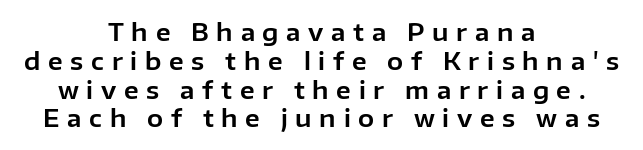
{"italic": "no", "underline": "no", "align": "center", "line_spacing_ratio": 1.2, "letter_spacing": "wide", "letter_spacing_em": 0.32, "glyph_px": 24}
